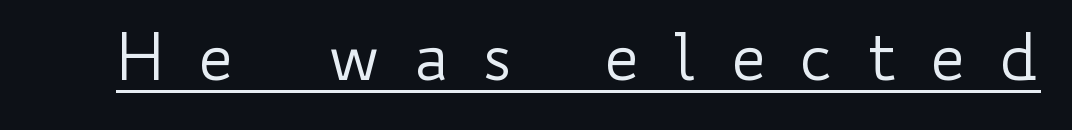
Q: Is the text bold? A: No.
Q: Is the text italic (slanted)? A: No, it is upright.
Q: Is the text underlined? A: Yes.
Q: Is the spacing between letters normal or unusually wide? A: Unusually wide.
Q: Width (condensed, normal, or wide)? A: Wide.
Q: Stroke contrast? A: Low.
Q: x-height? A: Small.
Q: Monospaced? A: No.
